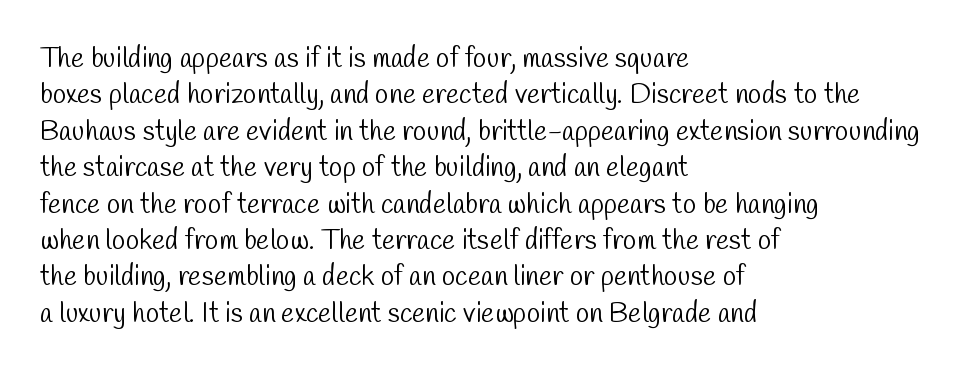
The image shows 28 px light, condensed sans-serif type; set left-aligned, normal line spacing (1.3x), normal letter spacing, not underlined; low stroke contrast and a medium x-height.
